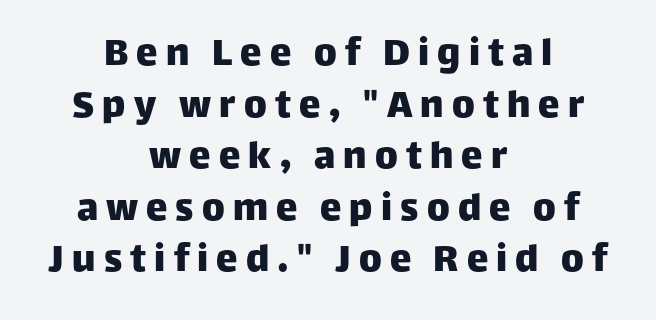
{"serif": "no", "italic": "no", "width": "normal", "stroke_contrast": "low", "x_height": "large", "monospaced": "no", "underline": "no", "align": "center", "line_spacing_ratio": 1.2, "glyph_px": 43}
